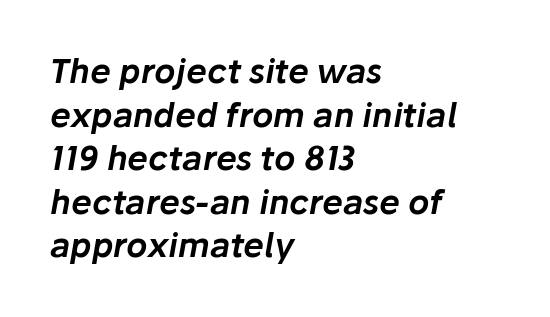
The image shows 33 px text type, italic (leaning right); set left-aligned, normal line spacing (1.32x), normal letter spacing, not underlined; low stroke contrast and a medium x-height.
